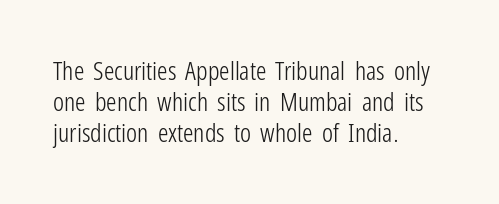
One-word summary of the alignment: left. In terms of letterspacing, this is plain default setting. The words here are not underlined. The characters are drawn with everyday or finer stroke widths. The letters stand straight up with perfectly vertical stems.
